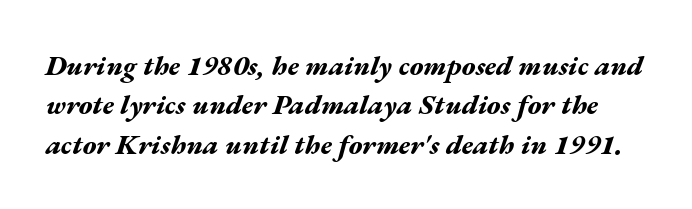
{"italic": "yes", "lean": "right", "slant_degrees": 17, "bold": "yes", "weight": "bold", "width": "wide", "stroke_contrast": "medium", "x_height": "medium", "monospaced": "no", "underline": "no", "line_spacing": "normal", "line_spacing_ratio": 1.41, "letter_spacing": "normal", "letter_spacing_em": 0.0, "glyph_px": 28}
